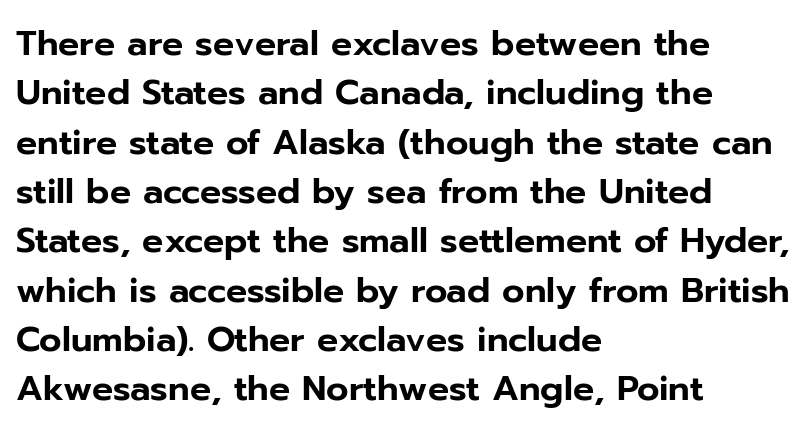
Plain, unruled lines of type. Proportional: the letters do not fall into vertical columns. The typography opts for an upright posture over an oblique one. These lines keep a tight, regular rhythm from letter to letter.
